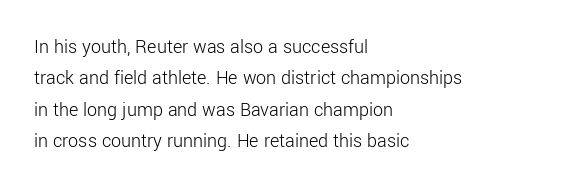
The image shows 20 px text type, upright; set left-aligned, normal line spacing (1.57x), normal letter spacing, not underlined.
